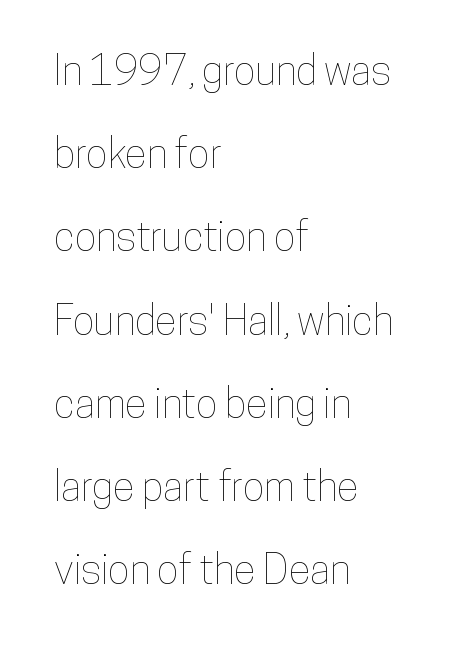
Q: Is the text italic (slanted)? A: No, it is upright.
Q: Is the text underlined? A: No.
Q: How is the paragraph aligned? A: Left-aligned.
Q: Is the spacing between letters normal or unusually wide? A: Normal.
Q: Is the spacing between lines tight, normal or loose? A: Loose.
Q: Width (condensed, normal, or wide)? A: Condensed.
Q: Stroke contrast? A: Low.
Q: x-height? A: Medium.
Q: Monospaced? A: No.
